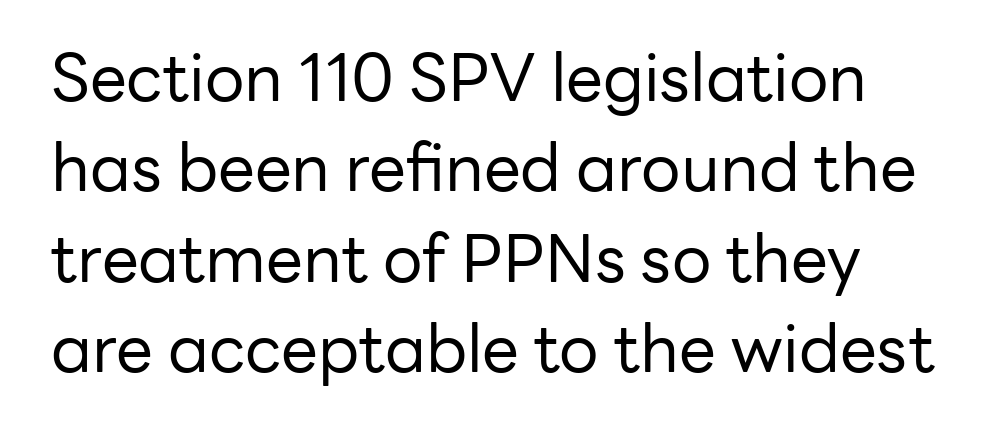
Q: Is the text bold? A: No.
Q: Is the text italic (slanted)? A: No, it is upright.
Q: Is the typeface a serif or a sans-serif typeface? A: Sans-serif.
Q: Is the text underlined? A: No.
Q: Is the spacing between letters normal or unusually wide? A: Normal.
Q: Is the spacing between lines tight, normal or loose? A: Normal.
Q: Width (condensed, normal, or wide)? A: Normal.
Q: Stroke contrast? A: Low.
Q: x-height? A: Medium.
Q: Monospaced? A: No.
